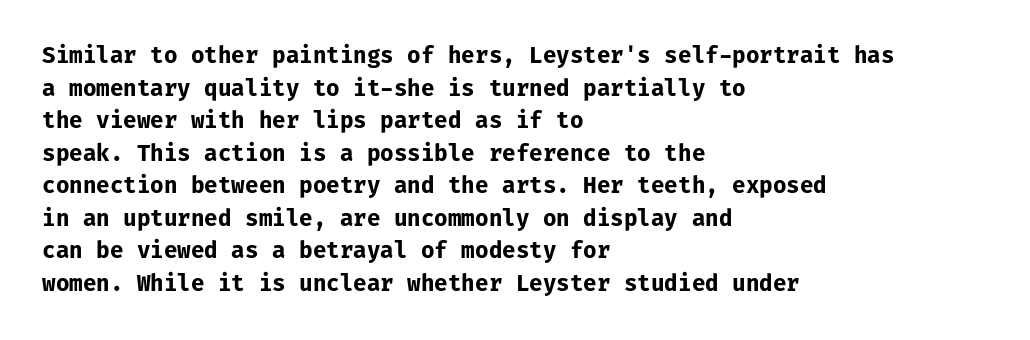
The image shows 22 px bold type, upright; set left-aligned, normal line spacing (1.48x), normal letter spacing, not underlined.
